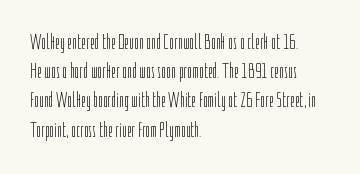
The image shows 21 px text type, upright; set left-aligned, normal line spacing (1.39x), normal letter spacing, not underlined.
